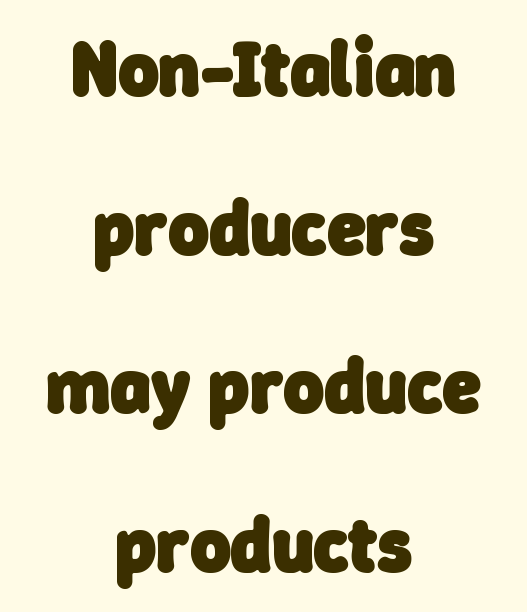
The image shows 77 px heavy sans-serif type; set centered, loose line spacing (2.06x), normal letter spacing, not underlined; low stroke contrast and a medium x-height.
